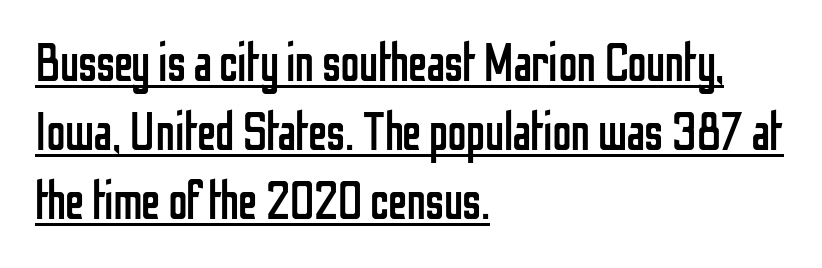
The image shows 53 px regular-weight, condensed sans-serif type, upright; set left-aligned, normal line spacing (1.3x), normal letter spacing, underlined; low stroke contrast and a medium x-height.
